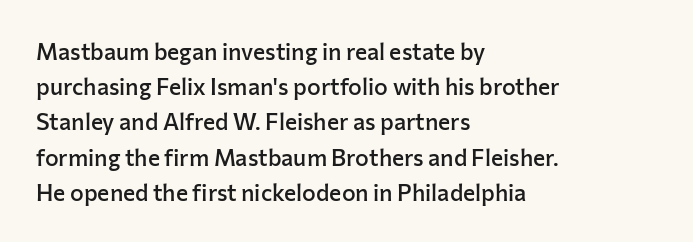
Summary of weight: moderately heavy, a semibold. You could call the tracking neutral — neither tight nor loose. Unmarked baselines from the first word to the last. Quick note: interline space is typical.
